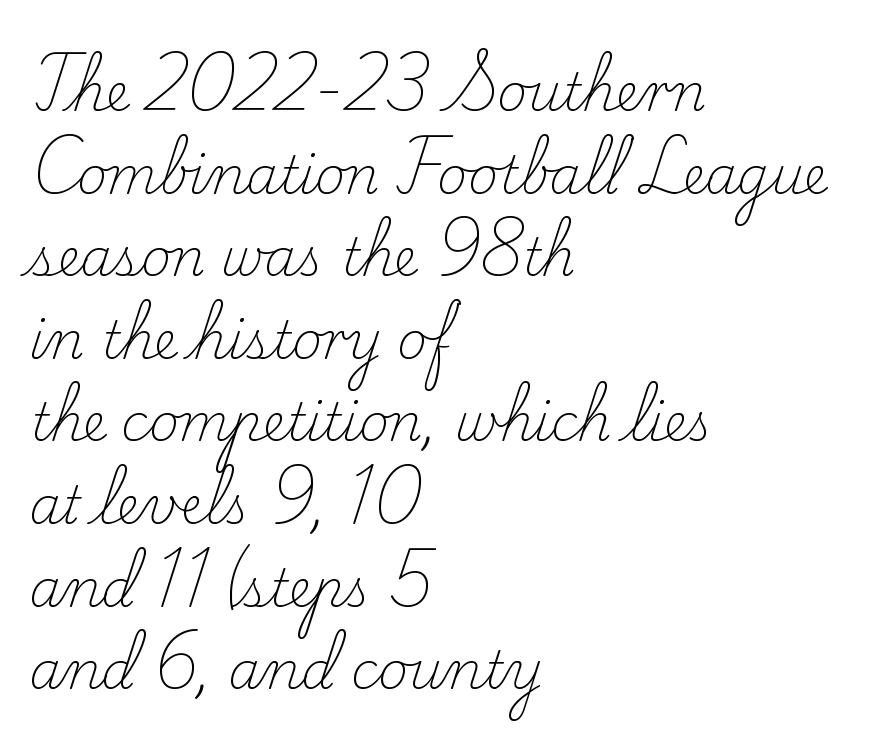
Q: Is the text bold? A: No.
Q: Is the text italic (slanted)? A: Yes.
Q: Is the typeface a serif or a sans-serif typeface? A: Serif.
Q: Is the text underlined? A: No.
Q: How is the paragraph aligned? A: Left-aligned.
Q: Is the spacing between letters normal or unusually wide? A: Normal.
Q: Is the spacing between lines tight, normal or loose? A: Normal.
Q: Width (condensed, normal, or wide)? A: Normal.
Q: Stroke contrast? A: Low.
Q: x-height? A: Small.
Q: Monospaced? A: No.
